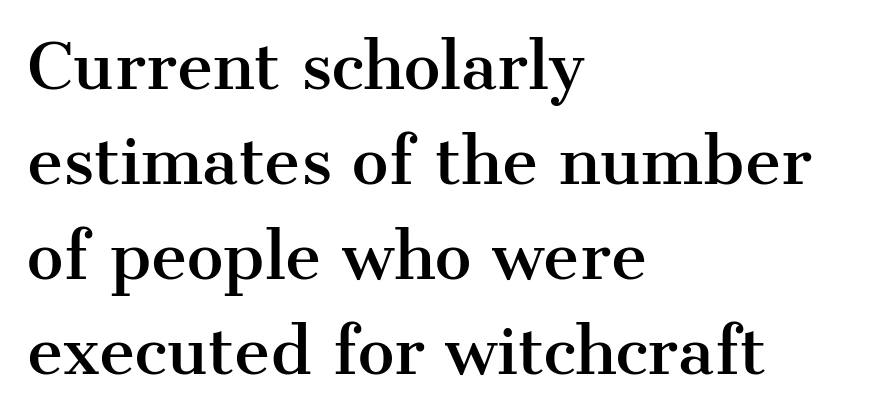
{"serif": "yes", "italic": "no", "width": "normal", "stroke_contrast": "medium", "x_height": "medium", "monospaced": "no", "underline": "no", "align": "left", "line_spacing": "normal", "line_spacing_ratio": 1.53, "letter_spacing": "normal", "letter_spacing_em": 0.0, "glyph_px": 62}
